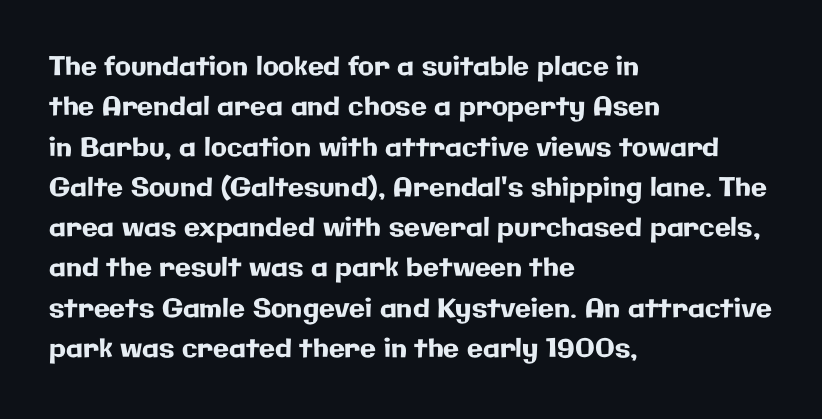
Q: Is the text italic (slanted)? A: No, it is upright.
Q: Is the text underlined? A: No.
Q: How is the paragraph aligned? A: Left-aligned.
Q: Is the spacing between letters normal or unusually wide? A: Normal.
Q: Is the spacing between lines tight, normal or loose? A: Normal.
